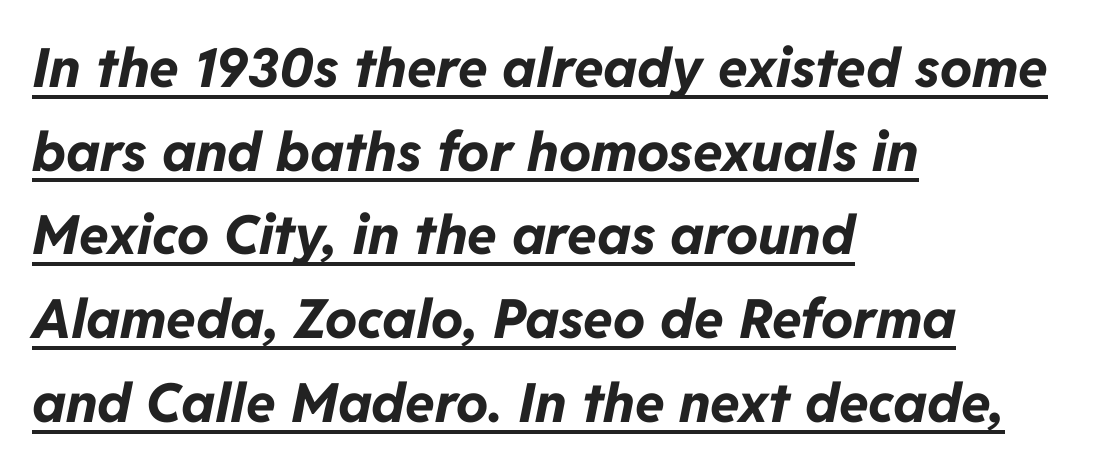
{"italic": "yes", "lean": "right", "slant_degrees": 11, "bold": "yes", "weight": "bold", "width": "normal", "stroke_contrast": "low", "x_height": "medium", "monospaced": "no", "underline": "yes", "align": "left", "line_spacing": "normal", "line_spacing_ratio": 1.55, "letter_spacing": "normal", "letter_spacing_em": 0.0, "glyph_px": 54}
